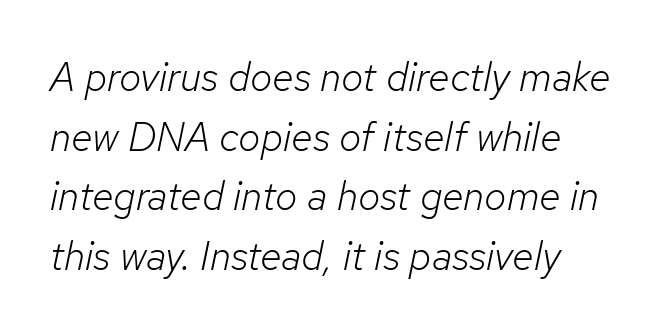
The image shows 40 px light type, italic (leaning right); set left-aligned, normal line spacing (1.49x), normal letter spacing, not underlined; low stroke contrast and a medium x-height.
